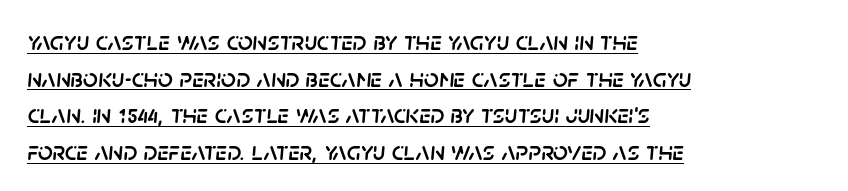
The image shows 26 px text type, italic (leaning right); set left-aligned, normal line spacing (1.41x), normal letter spacing, underlined.
